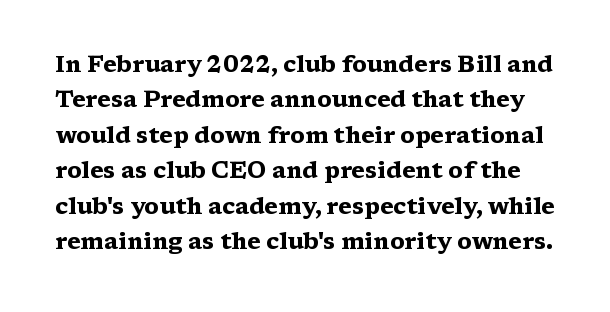
{"italic": "no", "bold": "yes", "underline": "no", "line_spacing": "normal", "line_spacing_ratio": 1.54, "letter_spacing": "normal", "letter_spacing_em": 0.0, "glyph_px": 23}
